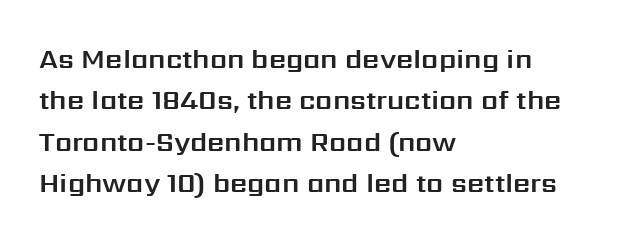
The image shows 27 px text type, upright; set left-aligned, normal line spacing (1.53x), normal letter spacing, not underlined.
